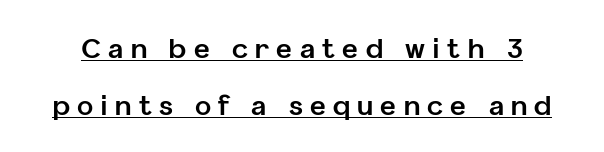
The image shows 27 px bold type, upright; set loose line spacing (2.12x), unusually wide letter spacing (+0.27 em), underlined.
